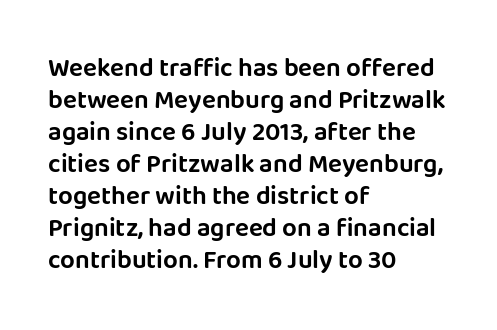
The image shows 26 px text type, upright; set left-aligned, line spacing 1.23x, normal letter spacing, not underlined.
